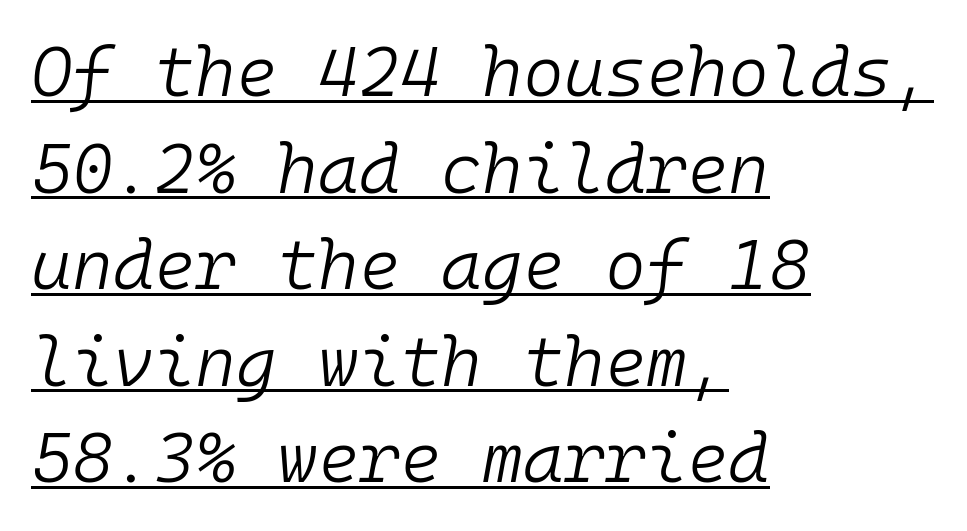
Q: Is the text bold? A: No.
Q: Is the text italic (slanted)? A: Yes, it leans right by about 10 degrees.
Q: Is the text underlined? A: Yes.
Q: How is the paragraph aligned? A: Left-aligned.
Q: Is the spacing between letters normal or unusually wide? A: Normal.
Q: Is the spacing between lines tight, normal or loose? A: Normal.
Q: Width (condensed, normal, or wide)? A: Normal.
Q: Stroke contrast? A: Low.
Q: x-height? A: Medium.
Q: Monospaced? A: Yes.
